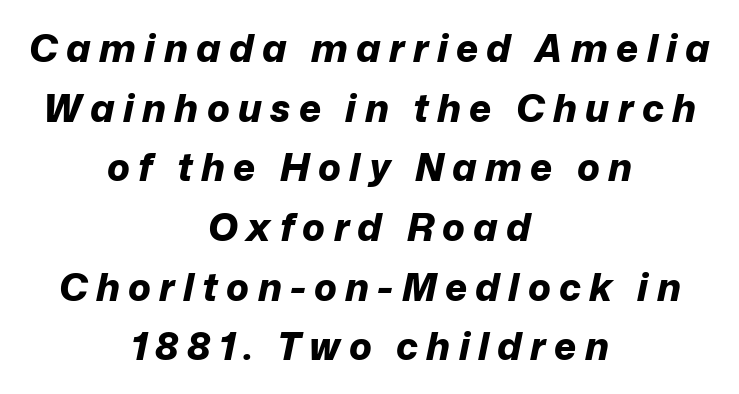
Q: Is the text bold? A: Yes.
Q: Is the text italic (slanted)? A: Yes, it leans right by about 12 degrees.
Q: Is the text underlined? A: No.
Q: How is the paragraph aligned? A: Centered.
Q: Is the spacing between letters normal or unusually wide? A: Unusually wide.
Q: Is the spacing between lines tight, normal or loose? A: Normal.
Q: Width (condensed, normal, or wide)? A: Normal.
Q: Stroke contrast? A: Low.
Q: x-height? A: Medium.
Q: Monospaced? A: No.
